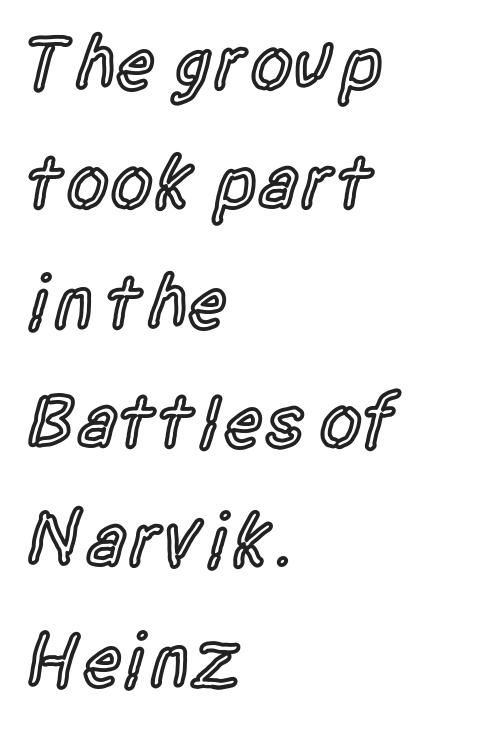
The image shows 77 px semibold, condensed sans-serif type; set left-aligned, normal line spacing (1.55x), normal letter spacing, not underlined; a large x-height.
